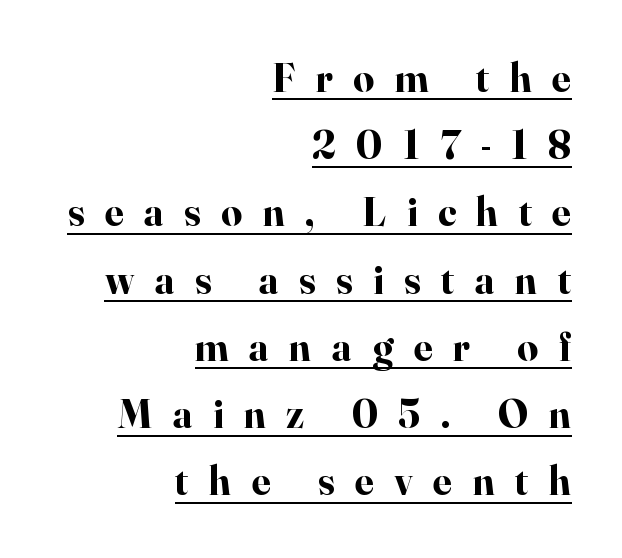
{"serif": "yes", "italic": "no", "bold": "yes", "weight": "bold", "width": "normal", "stroke_contrast": "high", "x_height": "small", "monospaced": "no", "underline": "yes", "align": "right", "line_spacing": "normal", "line_spacing_ratio": 1.64, "letter_spacing": "wide", "letter_spacing_em": 0.5, "glyph_px": 41}
